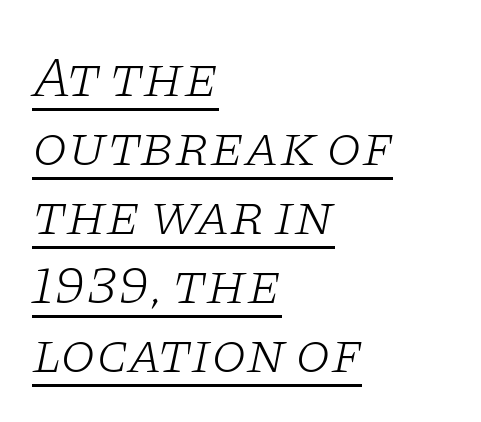
{"serif": "yes", "italic": "yes", "lean": "right", "slant_degrees": 11, "bold": "no", "weight": "light", "width": "wide", "stroke_contrast": "low", "x_height": "large", "monospaced": "no", "underline": "yes", "align": "left", "line_spacing_ratio": 1.21, "letter_spacing": "normal", "letter_spacing_em": 0.0, "glyph_px": 57}
